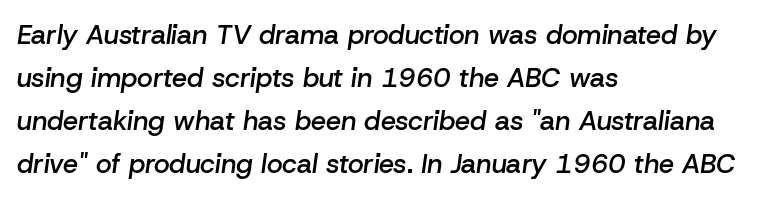
{"italic": "yes", "lean": "right", "slant_degrees": 8, "bold": "semi", "underline": "no", "align": "left", "line_spacing": "normal", "line_spacing_ratio": 1.59, "letter_spacing": "normal", "letter_spacing_em": 0.0, "glyph_px": 27}
